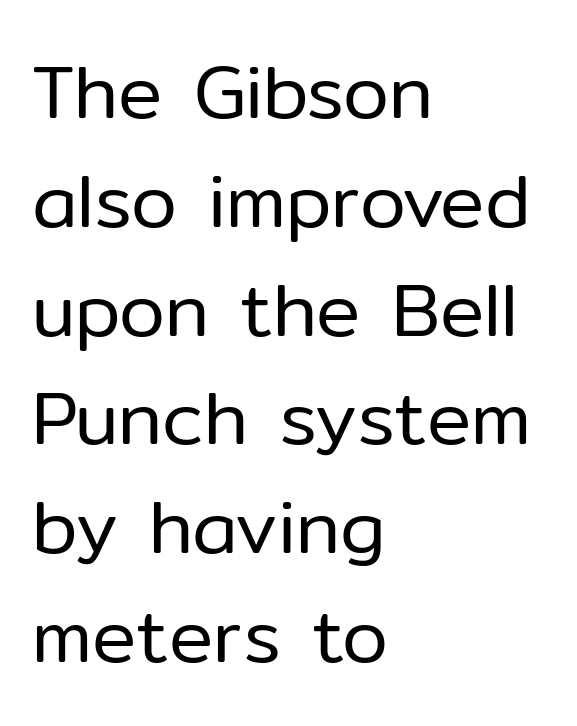
Students, note that the glyphs here touch the page at normal intervals. Horizontally, the lines are justified to the leading edge only. Style check: upright. How would I describe the line gaps? Plain and ordinary.
